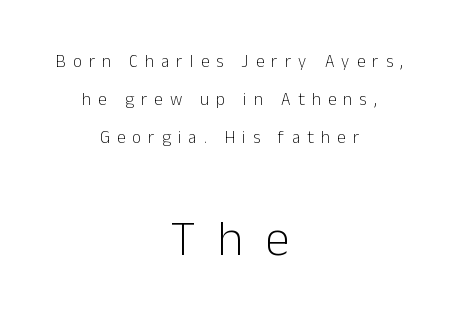
{"serif": "no", "italic": "no", "bold": "no", "weight": "light", "width": "normal", "stroke_contrast": "low", "x_height": "medium", "monospaced": "no", "underline": "no", "align": "center", "line_spacing": "loose", "line_spacing_ratio": 2.25, "letter_spacing": "wide", "letter_spacing_em": 0.43, "larger_block": "second", "size_ratio": 2.94, "glyph_px": 50}
